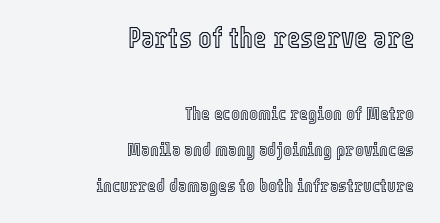
Look at the glyph heights: the upper group is clearly the bigger setting. The specimen reads as upright at a glance. These lines are rendered in a variable-pitch font. Compared with typical paragraphs, the rows here are farther apart. If you drew a ruler down the right edge, every line would touch it. Plain, unruled lines of type.
